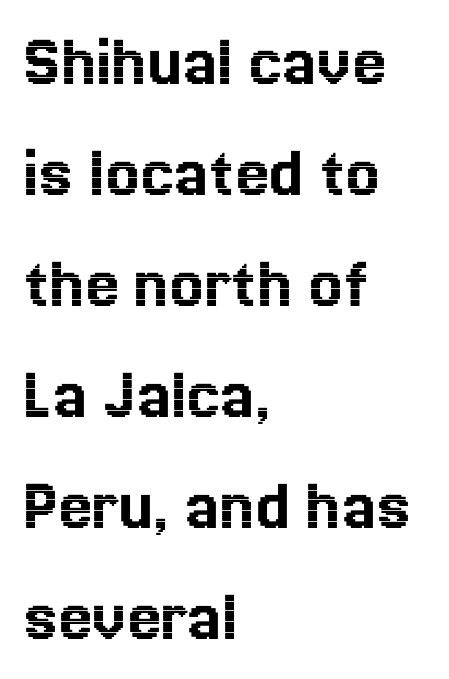
Q: Is the text italic (slanted)? A: No, it is upright.
Q: Is the text underlined? A: No.
Q: How is the paragraph aligned? A: Left-aligned.
Q: Is the spacing between letters normal or unusually wide? A: Normal.
Q: Is the spacing between lines tight, normal or loose? A: Normal.
Q: Width (condensed, normal, or wide)? A: Normal.
Q: x-height? A: Medium.
Q: Monospaced? A: No.
